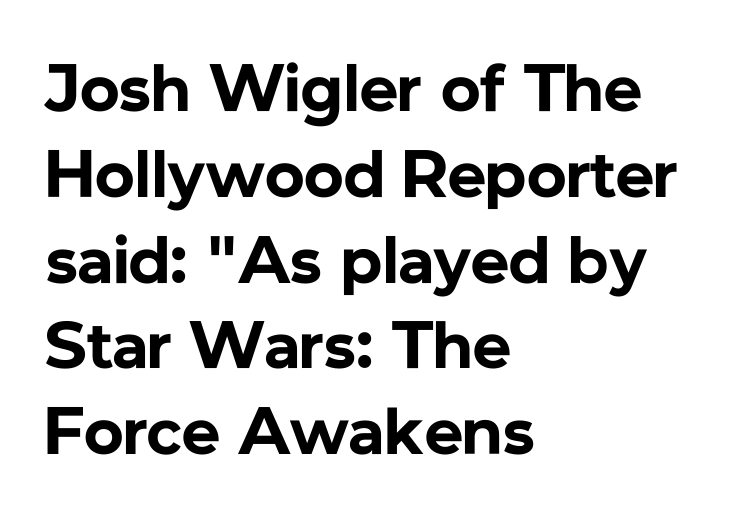
Every row of glyphs begins at an identical x-position on the left. Heavy-handed strokes throughout: this text is bold. Check where the strokes stop: nothing finishes them off — pure sans. Unlike italic type, these characters show no tilt at all.
